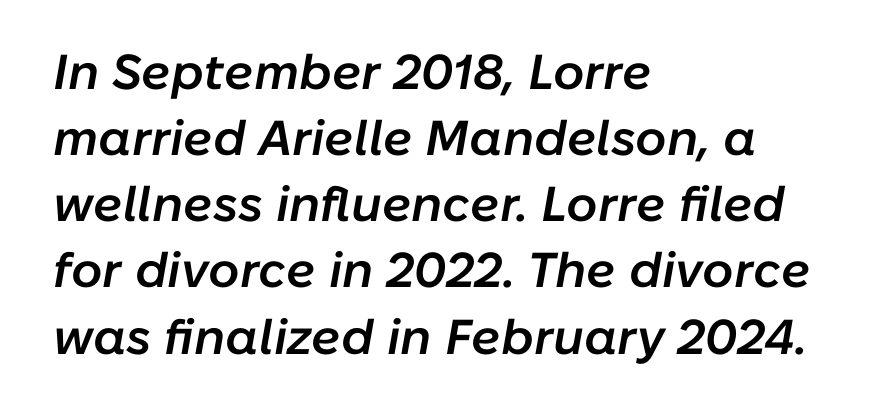
The leading is moderate, giving the passage an even texture. If you drew a line through each stem, it would be angled. The rendering uses natural spacing where letterforms have individual widths. A fair bit of extra ink — the face is semibold, not bold. Line beginnings align vertically; line endings do not. Clear beneath every line of the passage.
